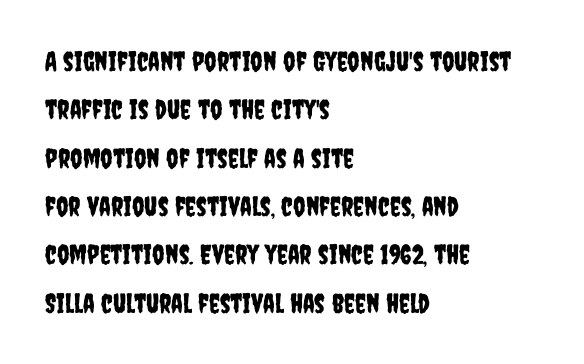
Q: Is the text italic (slanted)? A: No, it is upright.
Q: Is the text underlined? A: No.
Q: How is the paragraph aligned? A: Left-aligned.
Q: Is the spacing between letters normal or unusually wide? A: Normal.
